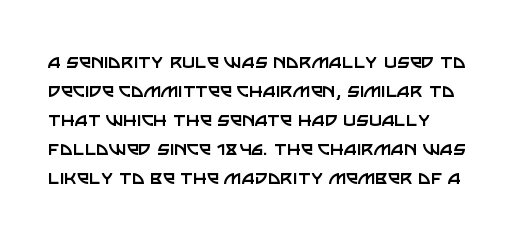
{"italic": "no", "bold": "no", "underline": "no", "line_spacing": "normal", "line_spacing_ratio": 1.32, "letter_spacing": "normal", "letter_spacing_em": 0.0, "glyph_px": 22}
